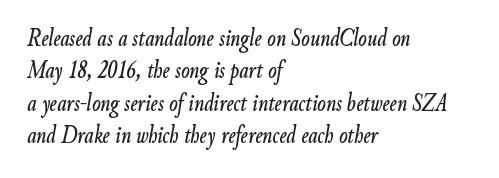
{"italic": "yes", "lean": "right", "slant_degrees": 9, "underline": "no", "align": "left", "line_spacing": "normal", "line_spacing_ratio": 1.3, "letter_spacing": "normal", "letter_spacing_em": 0.0, "glyph_px": 25}
